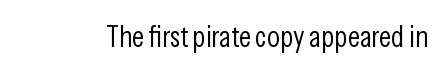
Q: Is the text bold? A: No.
Q: Is the text italic (slanted)? A: No, it is upright.
Q: Is the typeface a serif or a sans-serif typeface? A: Sans-serif.
Q: Is the text underlined? A: No.
Q: Is the spacing between letters normal or unusually wide? A: Normal.
Q: Width (condensed, normal, or wide)? A: Condensed.
Q: Stroke contrast? A: Low.
Q: x-height? A: Medium.
Q: Monospaced? A: No.
